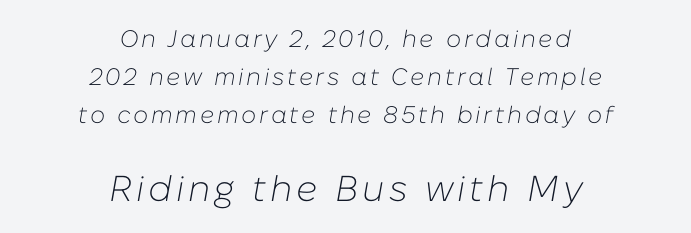
The image shows 36 px light type, italic (leaning right); set centered, normal line spacing (1.58x), not underlined; the second (bottom) block is 1.5x larger; low stroke contrast and a medium x-height.
